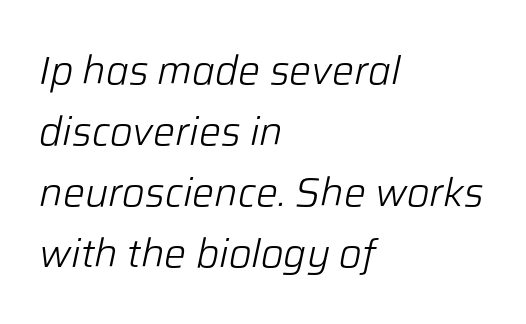
How are the letters spaced? Ordinarily, with no added tracking. Underlining? Definitely not there. The ragged edge is on the right, which tells us the setting is flush left. The text carries the slant typical of an italic or oblique font.
